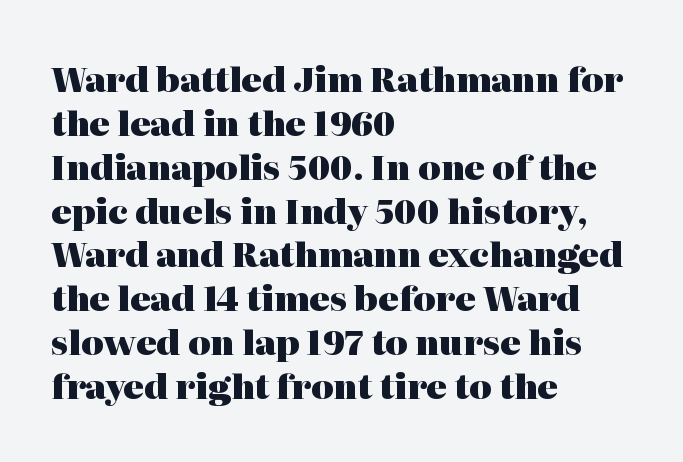
{"serif": "yes", "italic": "no", "bold": "yes", "weight": "heavy", "width": "normal", "stroke_contrast": "high", "x_height": "medium", "monospaced": "no", "underline": "no", "align": "left", "line_spacing": "normal", "line_spacing_ratio": 1.29, "letter_spacing": "normal", "letter_spacing_em": 0.0, "glyph_px": 34}
